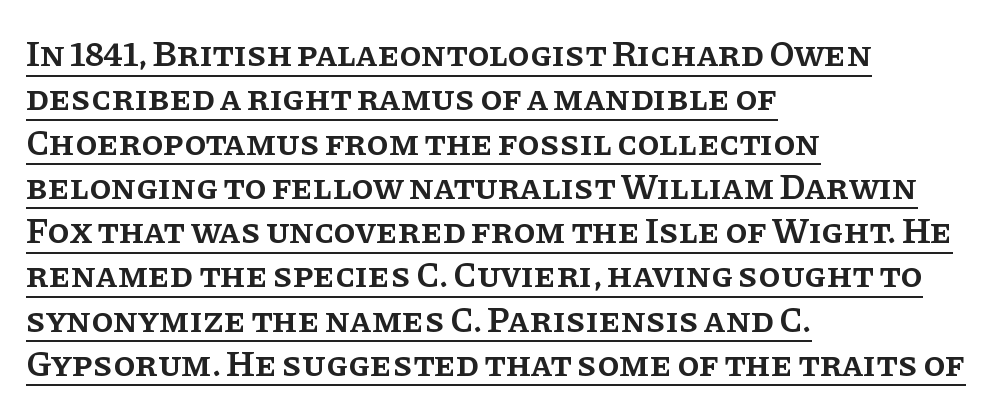
Does the lettering tilt? It doesn't — this is upright. Compared with a centered layout, this one pins lines to the left instead. No extra tracking has been applied to these lines. Has an underline been added? It has. What weight is shown? A semibold, between regular and bold.
